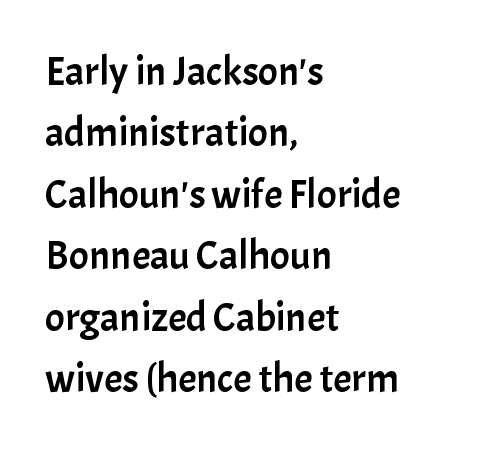
Q: Is the text italic (slanted)? A: No, it is upright.
Q: Is the typeface a serif or a sans-serif typeface? A: Sans-serif.
Q: Is the text underlined? A: No.
Q: How is the paragraph aligned? A: Left-aligned.
Q: Is the spacing between letters normal or unusually wide? A: Normal.
Q: Is the spacing between lines tight, normal or loose? A: Normal.
Q: Width (condensed, normal, or wide)? A: Normal.
Q: Stroke contrast? A: Low.
Q: x-height? A: Medium.
Q: Monospaced? A: No.
